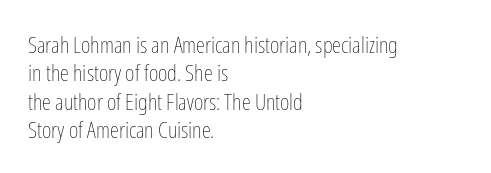
The image shows 23 px text type, upright; set left-aligned, line spacing 1.23x, normal letter spacing, not underlined.
